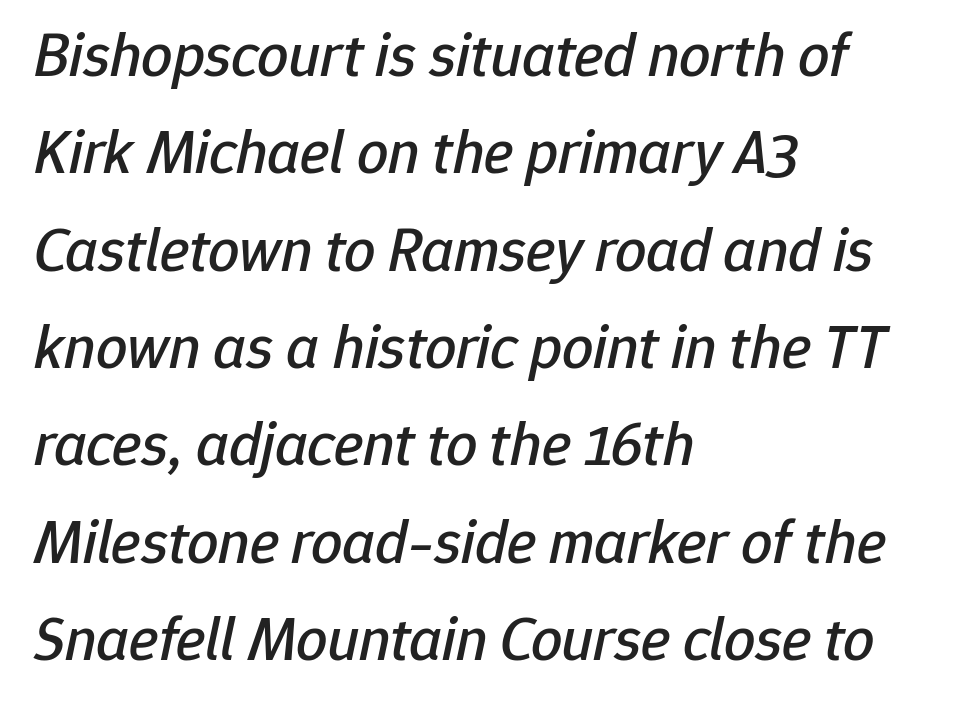
{"italic": "yes", "lean": "right", "slant_degrees": 12, "width": "normal", "stroke_contrast": "low", "x_height": "medium", "monospaced": "no", "underline": "no", "align": "left", "line_spacing": "normal", "line_spacing_ratio": 1.57, "letter_spacing": "normal", "letter_spacing_em": 0.0, "glyph_px": 62}
